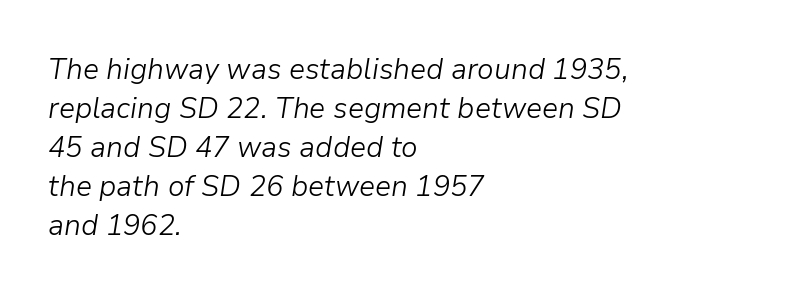
Q: Is the text bold? A: No.
Q: Is the text italic (slanted)? A: Yes, it leans right by about 9 degrees.
Q: Is the text underlined? A: No.
Q: How is the paragraph aligned? A: Left-aligned.
Q: Is the spacing between letters normal or unusually wide? A: Normal.
Q: Is the spacing between lines tight, normal or loose? A: Normal.
Q: Width (condensed, normal, or wide)? A: Normal.
Q: Stroke contrast? A: Low.
Q: x-height? A: Medium.
Q: Monospaced? A: No.
